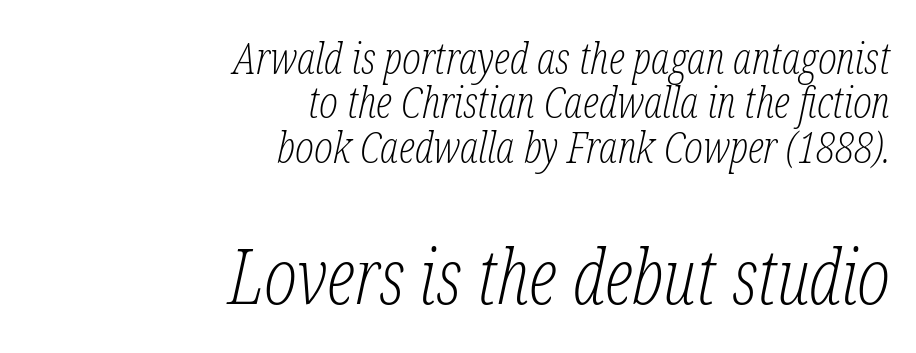
Compared with a flush-left layout, this one pins lines to the opposite, right side. Is the letter spacing exaggerated? No — it looks like the ordinary default. Scale increases going downward across the two blocks. The letters carry serifs — small finishing strokes at the ends of their stems. The leading is snug, giving the passage a crowded texture. This sample uses an oblique cut, with every glyph tilted off the vertical.
